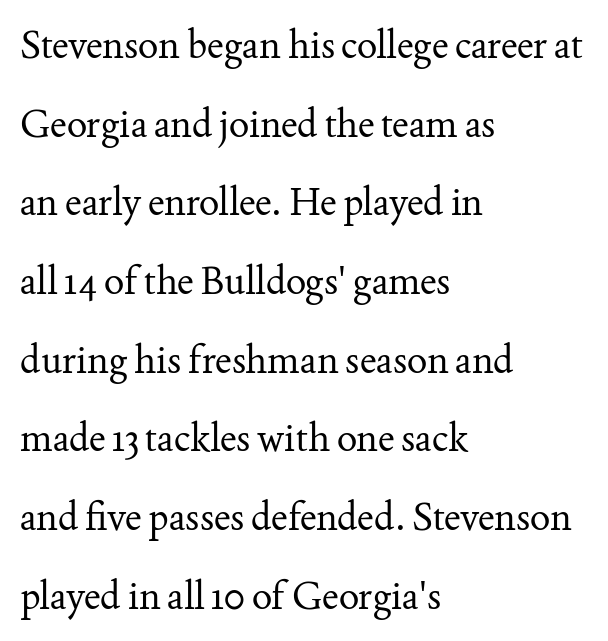
{"serif": "yes", "italic": "no", "bold": "no", "weight": "regular", "width": "normal", "stroke_contrast": "medium", "x_height": "small", "monospaced": "no", "underline": "no", "align": "left", "line_spacing": "loose", "line_spacing_ratio": 2.07, "letter_spacing": "normal", "letter_spacing_em": 0.0, "glyph_px": 38}
